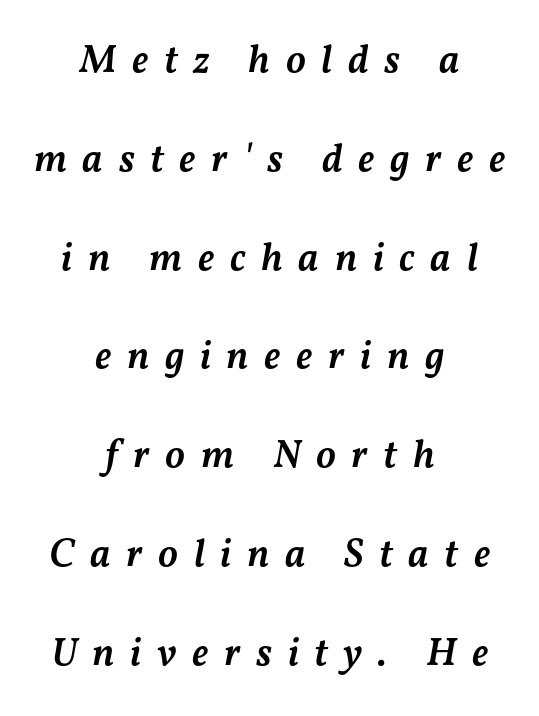
The image shows 40 px semibold type, italic (leaning right); set centered, loose line spacing (2.47x), unusually wide letter spacing (+0.39 em), not underlined; medium stroke contrast and a medium x-height.
